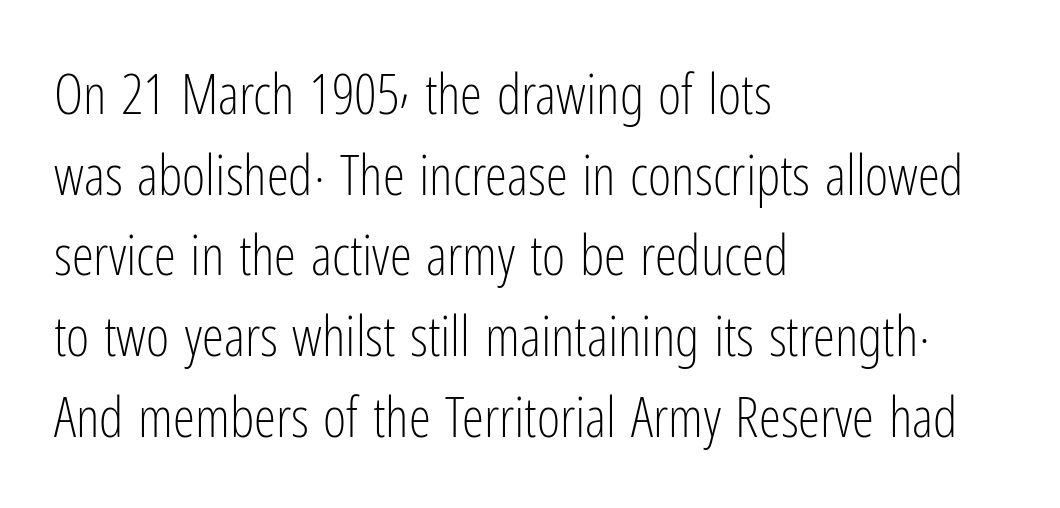
{"serif": "no", "italic": "no", "bold": "no", "weight": "light", "width": "condensed", "stroke_contrast": "low", "x_height": "medium", "monospaced": "no", "underline": "no", "align": "left", "line_spacing": "normal", "line_spacing_ratio": 1.44, "letter_spacing": "normal", "letter_spacing_em": 0.0, "glyph_px": 56}
